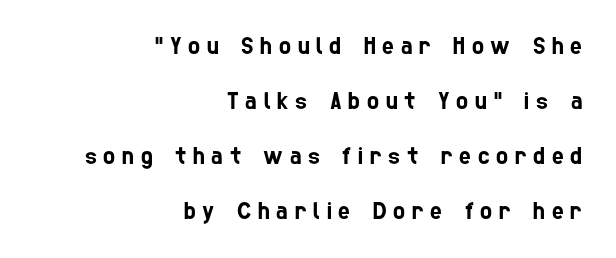
The space between consecutive lines is lavish. Spacing between characters has been opened up far beyond the box default. The paragraph has a hard right edge and a soft left edge. Words float on clear page, feet unadorned.
